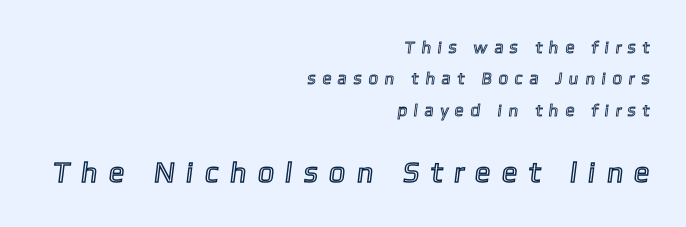
{"width": "normal", "x_height": "medium", "monospaced": "no", "underline": "no", "align": "right", "line_spacing_ratio": 1.84, "letter_spacing": "wide", "letter_spacing_em": 0.39, "larger_block": "second", "size_ratio": 1.71, "glyph_px": 29}
